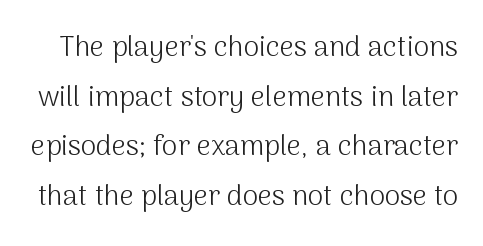
The letters stand upright; this is a roman face. Stroke mass is kept to a normal reading level or below. Serif or sans? Sans — the stroke terminals are bare. Underlining? Definitely not there. Honestly, the letter spacing is just normal — you wouldn't notice it. The rendering uses natural spacing where letterforms have individual widths.
